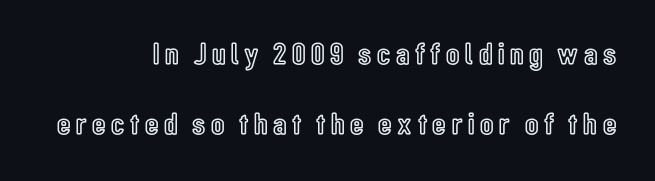
{"italic": "no", "width": "condensed", "x_height": "medium", "monospaced": "no", "underline": "no", "align": "right", "line_spacing": "loose", "line_spacing_ratio": 2.26, "glyph_px": 31}
